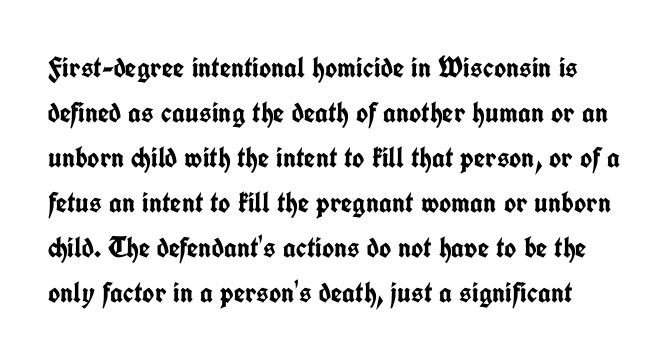
The image shows 29 px semibold, condensed sans-serif type, upright; set normal line spacing (1.55x), normal letter spacing, not underlined; low stroke contrast and a medium x-height.
